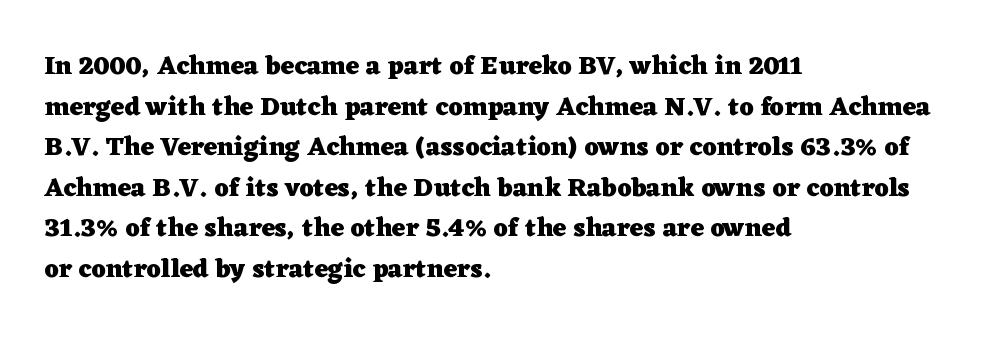
The image shows 26 px bold type, upright; set left-aligned, normal line spacing (1.56x), normal letter spacing, not underlined.
